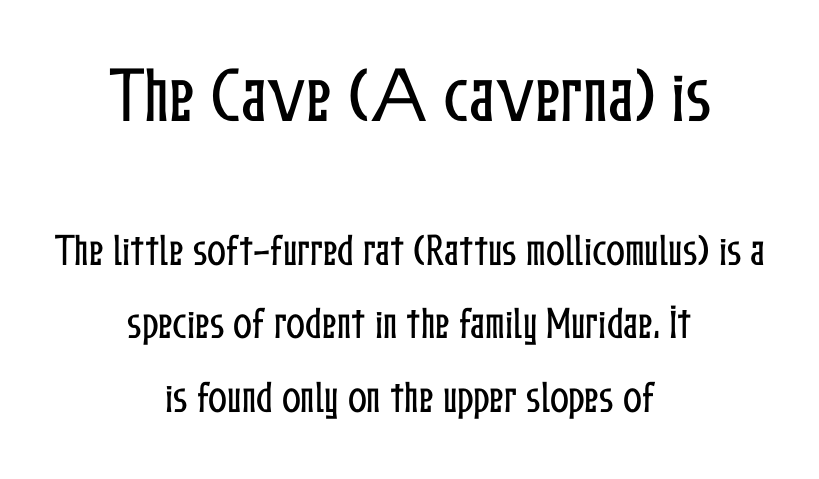
Q: Is the text italic (slanted)? A: No, it is upright.
Q: Is the text underlined? A: No.
Q: How is the paragraph aligned? A: Centered.
Q: Is the spacing between letters normal or unusually wide? A: Normal.
Q: Is the spacing between lines tight, normal or loose? A: Loose.
Q: Which block of text is set in a larger size, the first (top) or the second (bottom)? A: The first (top) one.
Q: Width (condensed, normal, or wide)? A: Condensed.
Q: Stroke contrast? A: Low.
Q: x-height? A: Medium.
Q: Monospaced? A: No.
